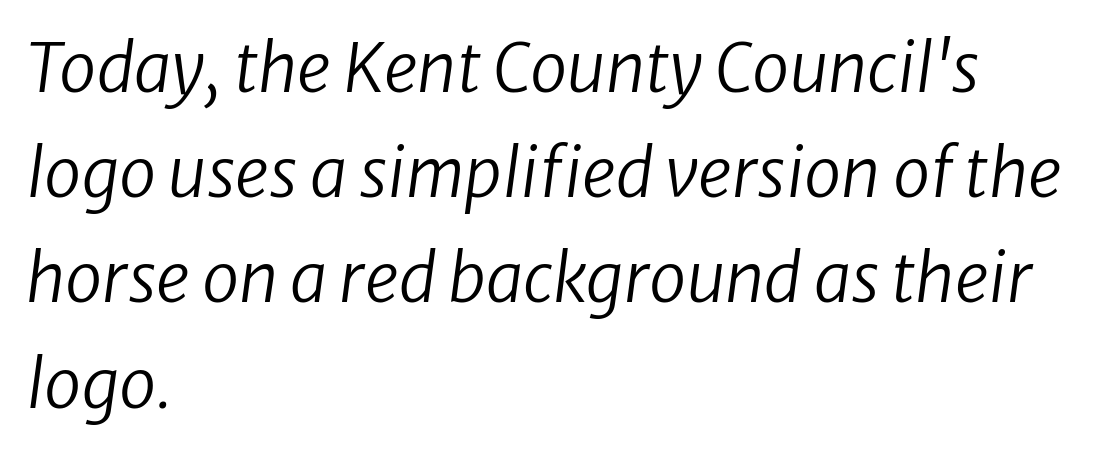
Q: Is the text bold? A: No.
Q: Is the text italic (slanted)? A: Yes, it leans right by about 8 degrees.
Q: Is the text underlined? A: No.
Q: How is the paragraph aligned? A: Left-aligned.
Q: Is the spacing between letters normal or unusually wide? A: Normal.
Q: Is the spacing between lines tight, normal or loose? A: Normal.
Q: Width (condensed, normal, or wide)? A: Normal.
Q: Stroke contrast? A: Low.
Q: x-height? A: Medium.
Q: Monospaced? A: No.
